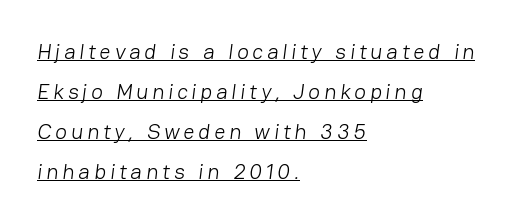
The image shows 22 px text type; set left-aligned, line spacing 1.82x, underlined.
